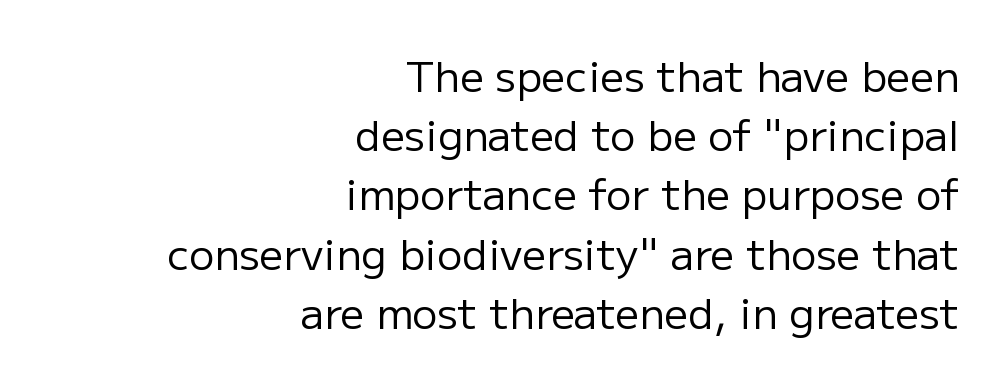
Q: Is the text bold? A: No.
Q: Is the text italic (slanted)? A: No, it is upright.
Q: Is the typeface a serif or a sans-serif typeface? A: Sans-serif.
Q: Is the text underlined? A: No.
Q: How is the paragraph aligned? A: Right-aligned.
Q: Is the spacing between letters normal or unusually wide? A: Normal.
Q: Is the spacing between lines tight, normal or loose? A: Normal.
Q: Width (condensed, normal, or wide)? A: Normal.
Q: Stroke contrast? A: Low.
Q: x-height? A: Medium.
Q: Monospaced? A: No.
